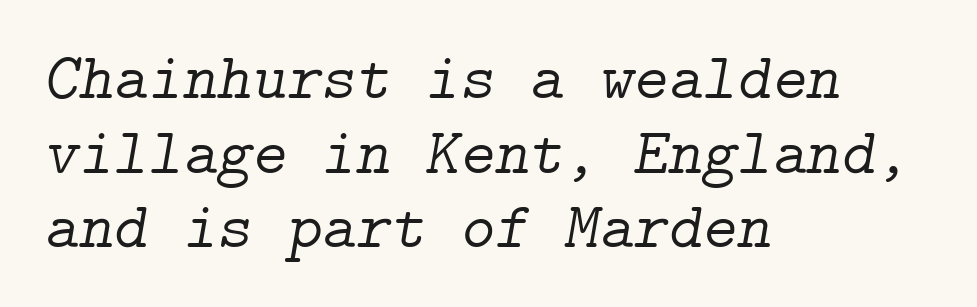
{"serif": "yes", "italic": "yes", "lean": "right", "slant_degrees": 9, "bold": "no", "weight": "light", "width": "normal", "stroke_contrast": "low", "x_height": "medium", "underline": "no", "align": "left", "line_spacing": "tight", "line_spacing_ratio": 1.13, "letter_spacing": "normal", "letter_spacing_em": 0.0, "glyph_px": 66}
